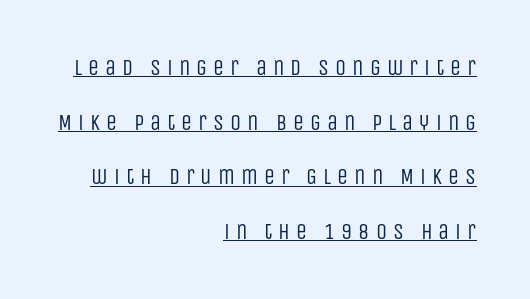
{"italic": "no", "bold": "no", "underline": "yes", "align": "right", "line_spacing": "loose", "line_spacing_ratio": 2.48, "letter_spacing": "wide", "letter_spacing_em": 0.27, "glyph_px": 22}
